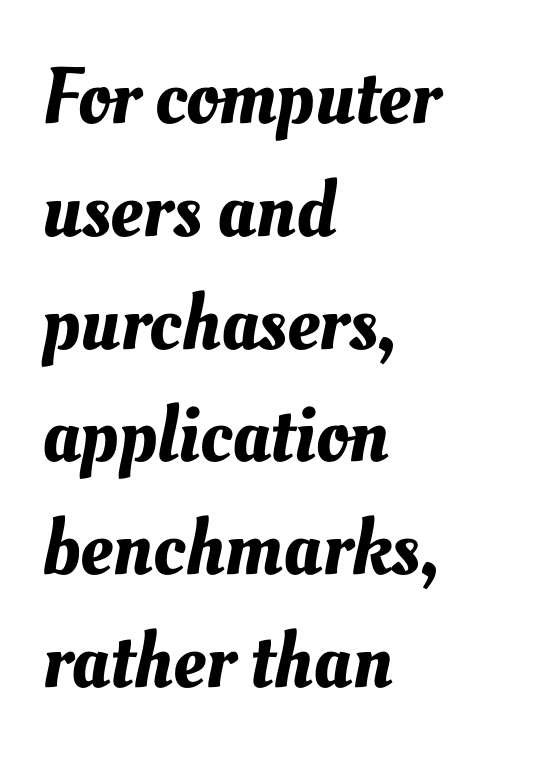
The words here are not underlined. What stands out about the letter spacing? Nothing — it is the standard amount. Baseline-to-baseline distance is the conventional proportion of letter height. These lines stack with their left ends in a neat column. Proportional: the letters do not fall into vertical columns.
